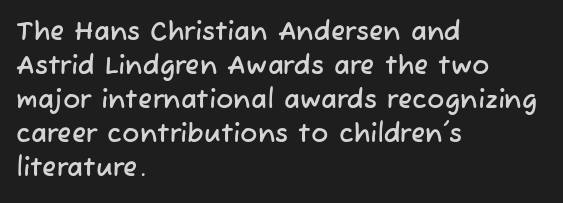
The image shows 26 px text type; set left-aligned, normal line spacing (1.31x), normal letter spacing, not underlined.
